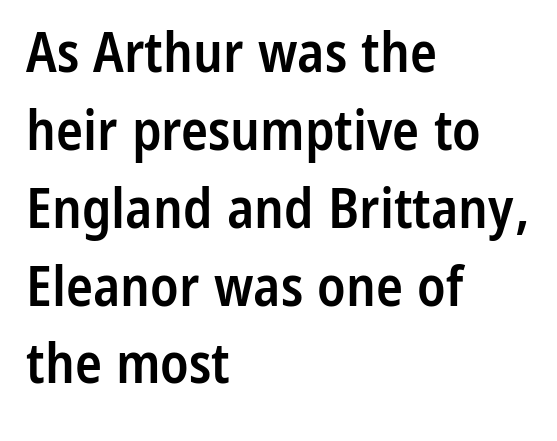
Q: Is the text bold? A: Semi-bold.
Q: Is the text italic (slanted)? A: No, it is upright.
Q: Is the typeface a serif or a sans-serif typeface? A: Sans-serif.
Q: Is the text underlined? A: No.
Q: How is the paragraph aligned? A: Left-aligned.
Q: Is the spacing between letters normal or unusually wide? A: Normal.
Q: Is the spacing between lines tight, normal or loose? A: Normal.
Q: Width (condensed, normal, or wide)? A: Condensed.
Q: Stroke contrast? A: Low.
Q: x-height? A: Medium.
Q: Monospaced? A: No.
